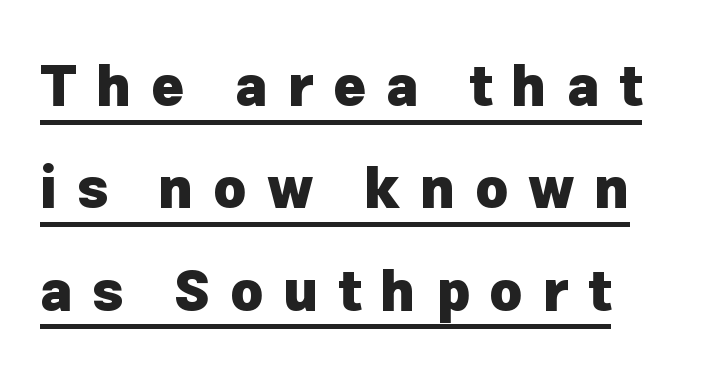
Q: Is the text bold? A: Yes.
Q: Is the text italic (slanted)? A: No, it is upright.
Q: Is the typeface a serif or a sans-serif typeface? A: Sans-serif.
Q: Is the text underlined? A: Yes.
Q: Is the spacing between letters normal or unusually wide? A: Unusually wide.
Q: Width (condensed, normal, or wide)? A: Normal.
Q: Stroke contrast? A: Low.
Q: x-height? A: Medium.
Q: Monospaced? A: No.
